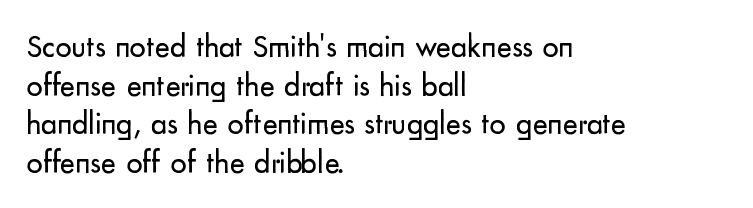
The image shows 32 px regular-weight sans-serif type, upright; set left-aligned, line spacing 1.21x, normal letter spacing, not underlined; low stroke contrast and a small x-height.
